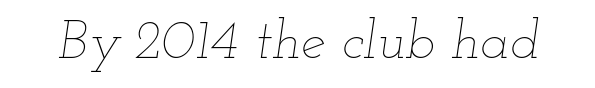
Anything drawn beneath the words? Only blank space. Is the letter spacing exaggerated? No — it looks like the ordinary default. The face used here is proportionally spaced, like ordinary book or web type. Slanted lettering throughout.
